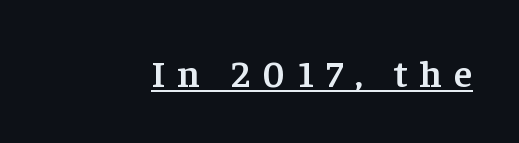
Q: Is the text bold? A: Semi-bold.
Q: Is the text italic (slanted)? A: No, it is upright.
Q: Is the typeface a serif or a sans-serif typeface? A: Serif.
Q: Is the text underlined? A: Yes.
Q: Is the spacing between letters normal or unusually wide? A: Unusually wide.
Q: Width (condensed, normal, or wide)? A: Normal.
Q: Stroke contrast? A: Low.
Q: x-height? A: Medium.
Q: Monospaced? A: No.
